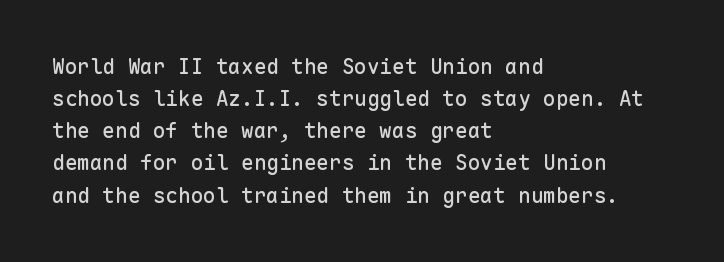
{"italic": "no", "underline": "no", "align": "left", "line_spacing": "normal", "line_spacing_ratio": 1.53, "letter_spacing": "normal", "letter_spacing_em": 0.0, "glyph_px": 21}
